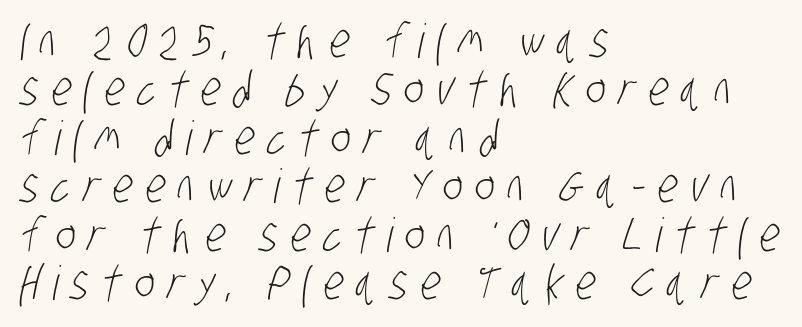
The image shows 47 px light, condensed sans-serif type; set left-aligned, tight line spacing (1.03x), unusually wide letter spacing (+0.27 em), not underlined; low stroke contrast and a large x-height.
